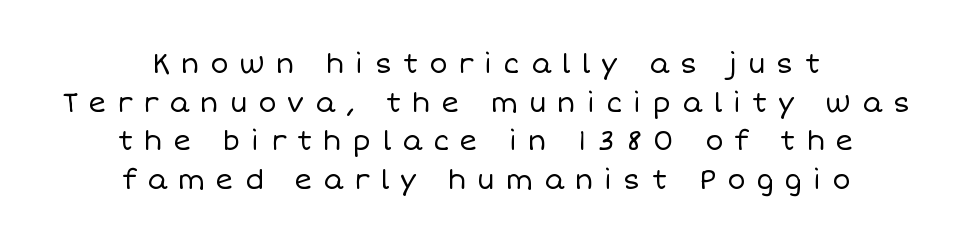
Q: Is the text bold? A: No.
Q: Is the text italic (slanted)? A: No, it is upright.
Q: Is the text underlined? A: No.
Q: How is the paragraph aligned? A: Centered.
Q: Is the spacing between letters normal or unusually wide? A: Unusually wide.
Q: Is the spacing between lines tight, normal or loose? A: Normal.
